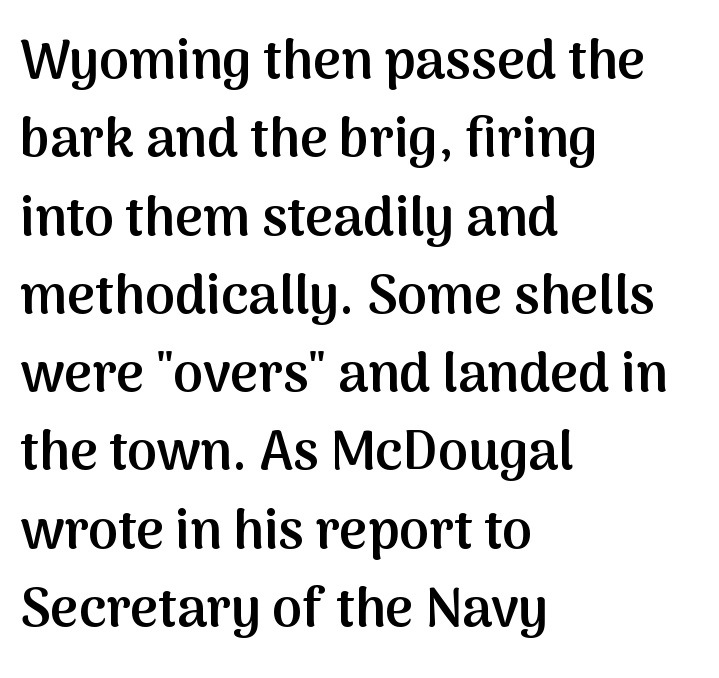
The paragraph has a hard left edge and a soft right edge. A fair bit of extra ink — the face is semibold, not bold. The leading is moderate, giving the passage an even texture. Every character sits straight up, as roman type does. The letters advance in unequal steps, a hallmark of proportional type. The characters display no serif detailing; their extremities are plain.
